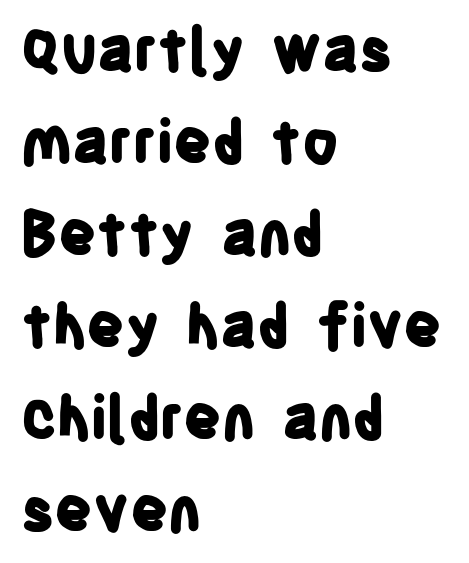
The image shows 59 px bold, condensed sans-serif type, upright; set left-aligned, normal line spacing (1.56x), normal letter spacing, not underlined; low stroke contrast and a large x-height.
